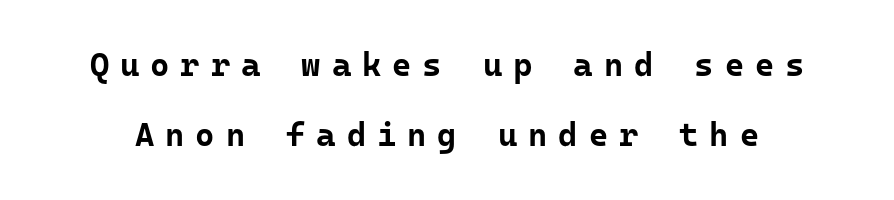
The image shows 33 px bold sans-serif type, upright; set loose line spacing (2.13x), unusually wide letter spacing (+0.33 em), not underlined; low stroke contrast and a medium x-height.
